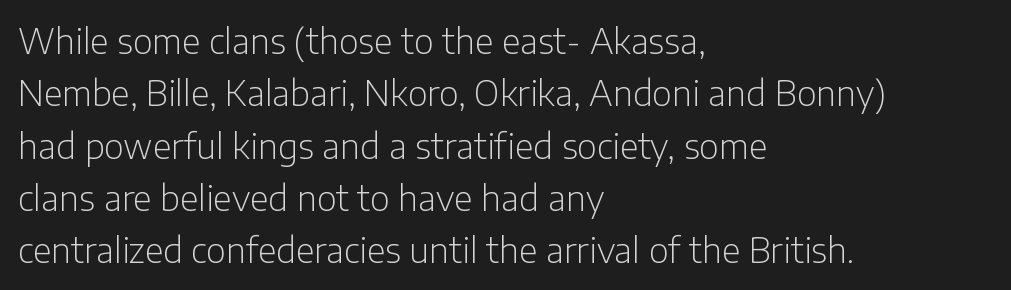
Q: Is the text bold? A: No.
Q: Is the text italic (slanted)? A: No, it is upright.
Q: Is the typeface a serif or a sans-serif typeface? A: Sans-serif.
Q: Is the text underlined? A: No.
Q: How is the paragraph aligned? A: Left-aligned.
Q: Is the spacing between letters normal or unusually wide? A: Normal.
Q: Is the spacing between lines tight, normal or loose? A: Normal.
Q: Width (condensed, normal, or wide)? A: Normal.
Q: Stroke contrast? A: Low.
Q: x-height? A: Medium.
Q: Monospaced? A: No.
